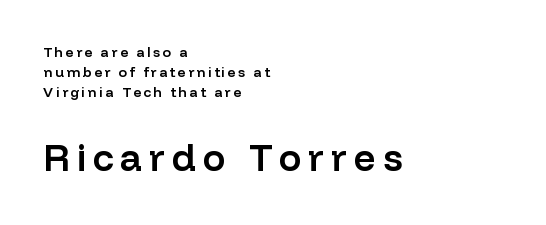
The image shows 38 px semibold sans-serif type, upright; set left-aligned, normal line spacing (1.42x), not underlined; the second (bottom) block is 2.71x larger; low stroke contrast and a medium x-height.
